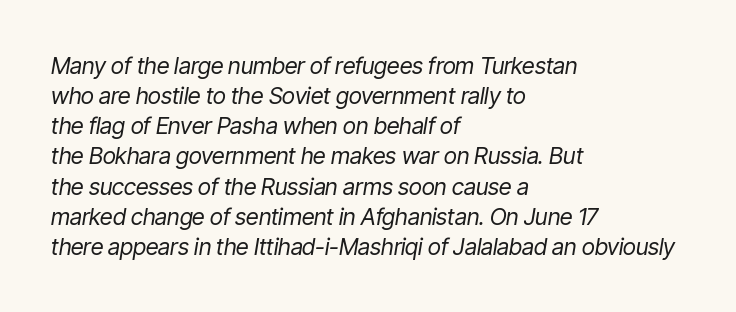
Q: Is the text bold? A: No.
Q: Is the text italic (slanted)? A: Yes, it leans right by about 9 degrees.
Q: Is the text underlined? A: No.
Q: How is the paragraph aligned? A: Left-aligned.
Q: Is the spacing between letters normal or unusually wide? A: Normal.
Q: Is the spacing between lines tight, normal or loose? A: Normal.
